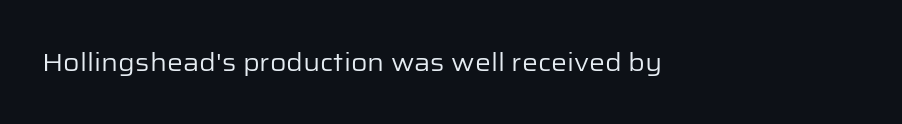
The rendering keeps characters at their native spacing. The font sits on the lighter half of the weight spectrum, regular included. Quick note: underline off. Is there any slant? The stems are plumb.
